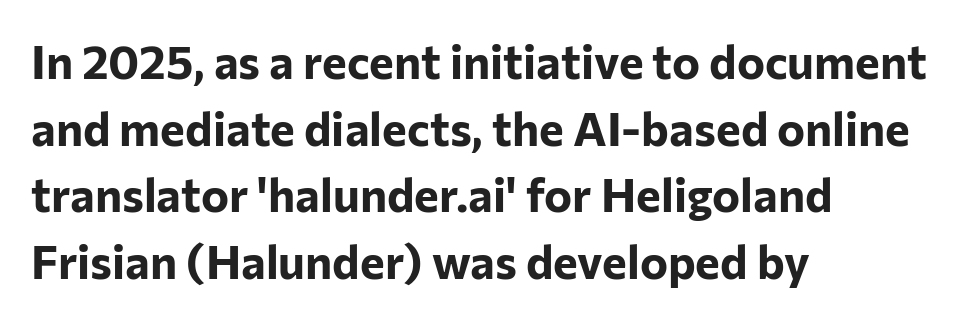
{"serif": "no", "italic": "no", "bold": "yes", "weight": "bold", "width": "normal", "stroke_contrast": "low", "x_height": "medium", "monospaced": "no", "underline": "no", "align": "left", "line_spacing": "normal", "line_spacing_ratio": 1.42, "letter_spacing": "normal", "letter_spacing_em": 0.0, "glyph_px": 47}
